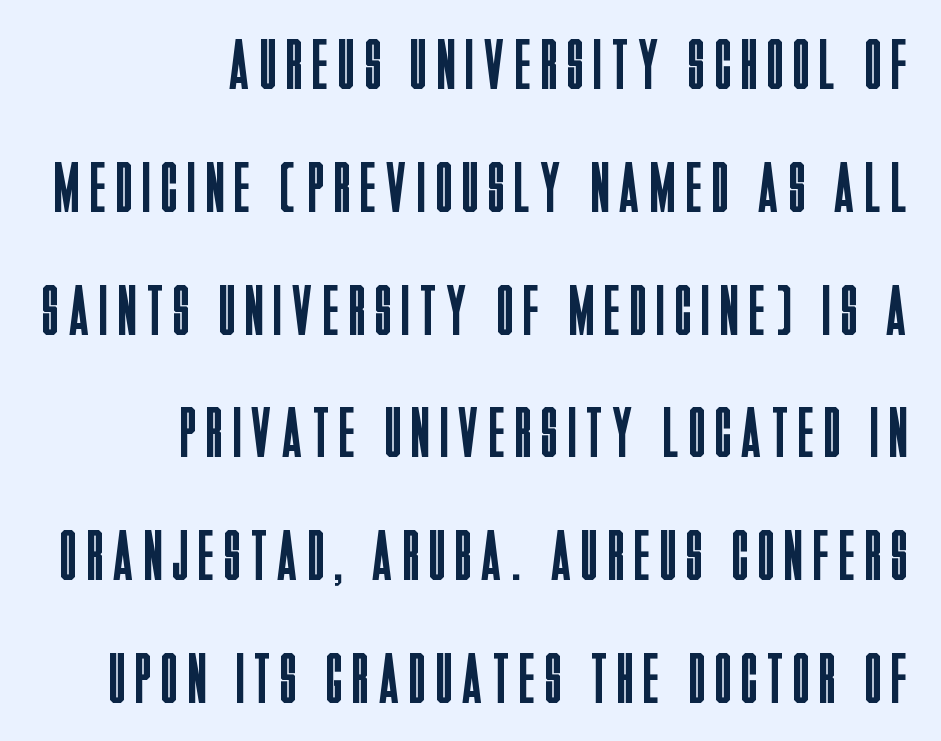
The image shows 71 px regular-weight, condensed sans-serif type, upright; set right-aligned, line spacing 1.73x, not underlined; low stroke contrast and a large x-height.
